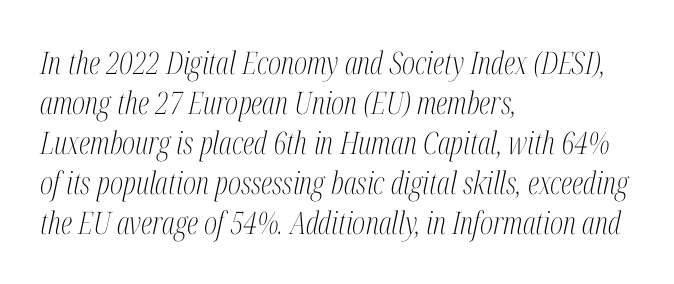
The image shows 31 px light, condensed serif type, italic (leaning right); set left-aligned, normal line spacing (1.29x), normal letter spacing, not underlined; medium stroke contrast and a medium x-height.
